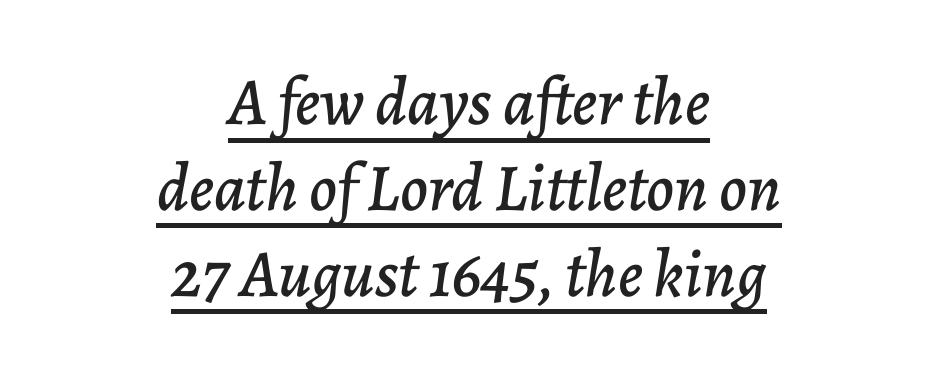
The passage shown has conventional tracking throughout. The face used here is proportionally spaced, like ordinary book or web type. Check the space under the baseline: a stroke is drawn there. Slanted lettering throughout. The lines sit at an ordinary, default distance from one another.
